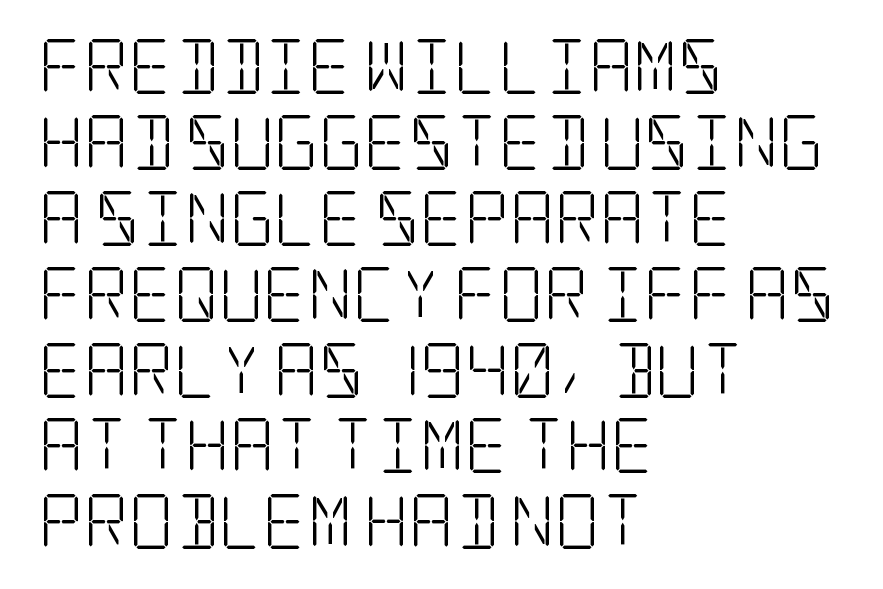
Default kerning and tracking; the words read as compact shapes. No letter is thick-stroked: the sample isn't bold. A typesetter would mark this as roman, not italic. The face used here is seriffed, in the tradition of book romans. The rows are spaced the way most documents space them.
